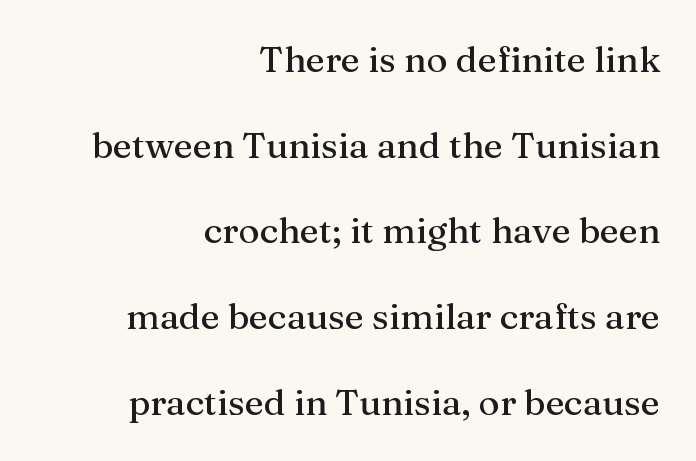
The image shows 36 px serif type, upright; set right-aligned, loose line spacing (2.38x), normal letter spacing, not underlined; medium stroke contrast and a medium x-height.
